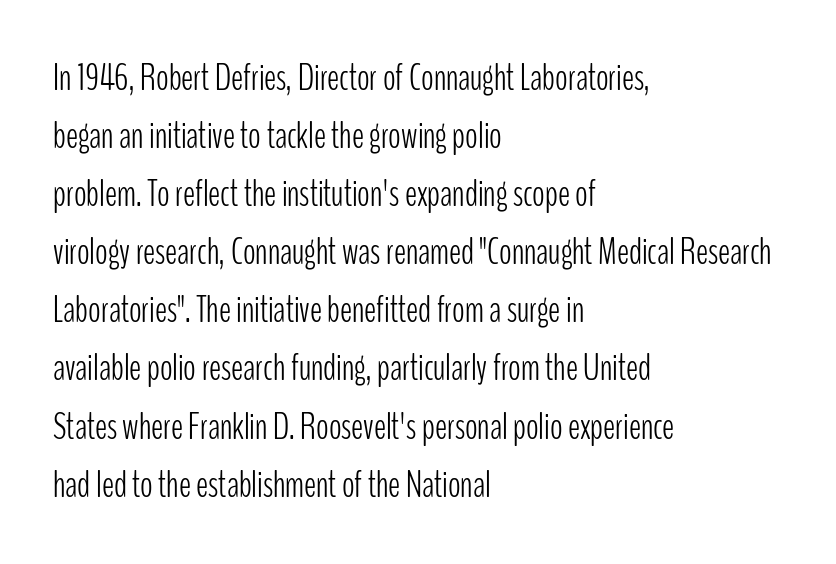
The image shows 37 px light, condensed sans-serif type, upright; set left-aligned, normal line spacing (1.57x), normal letter spacing, not underlined; low stroke contrast and a medium x-height.
